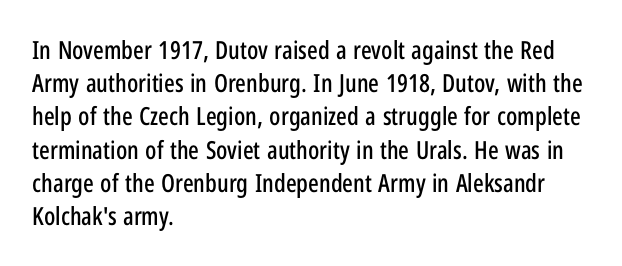
Students, observe: this is what conventionally led text looks like. Look at the tracking — it's just the regular setting, nothing added. The paragraph has a hard left edge and a soft right edge. Check under the words: just untouched page. The lettering holds an erect, upright posture throughout.
